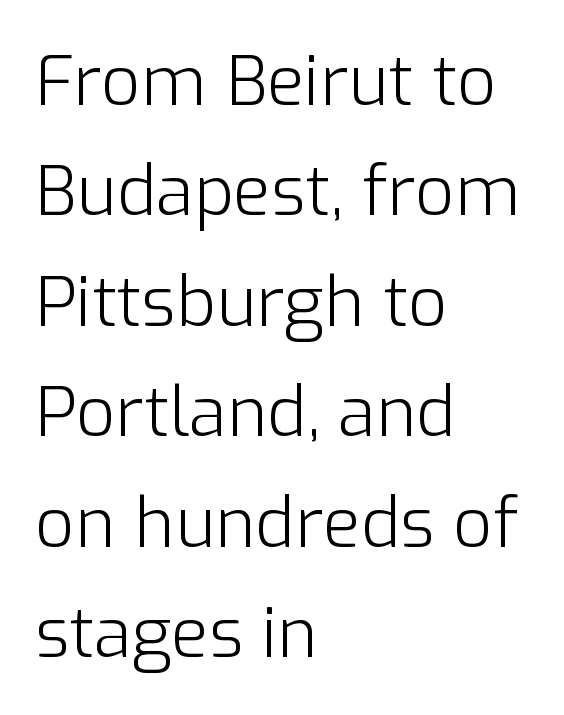
Q: Is the text bold? A: No.
Q: Is the text italic (slanted)? A: No, it is upright.
Q: Is the typeface a serif or a sans-serif typeface? A: Sans-serif.
Q: Is the text underlined? A: No.
Q: How is the paragraph aligned? A: Left-aligned.
Q: Is the spacing between letters normal or unusually wide? A: Normal.
Q: Is the spacing between lines tight, normal or loose? A: Normal.
Q: Width (condensed, normal, or wide)? A: Normal.
Q: Stroke contrast? A: Low.
Q: x-height? A: Medium.
Q: Monospaced? A: No.
